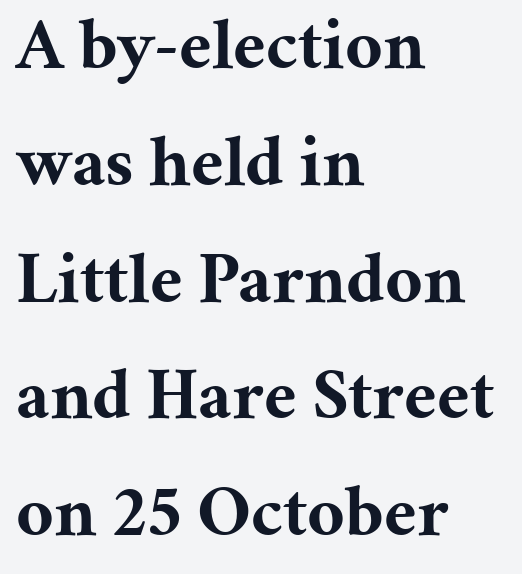
You could not count columns in this text — the font is proportionally spaced. Rendered with straight, roman letterforms. Look at the tracking — it's just the regular setting, nothing added. Casual observation: everything's shoved over to the left.
